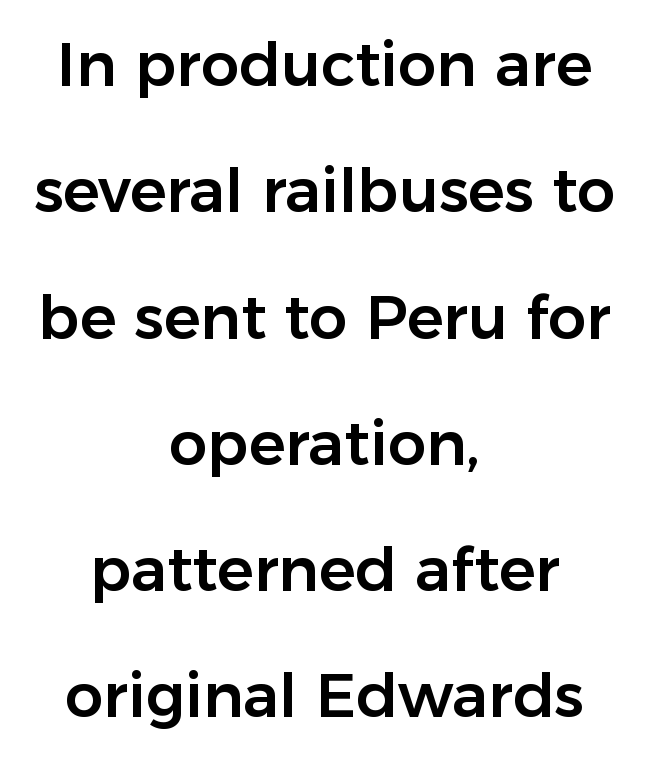
Q: Is the text italic (slanted)? A: No, it is upright.
Q: Is the typeface a serif or a sans-serif typeface? A: Sans-serif.
Q: Is the text underlined? A: No.
Q: How is the paragraph aligned? A: Centered.
Q: Is the spacing between letters normal or unusually wide? A: Normal.
Q: Is the spacing between lines tight, normal or loose? A: Loose.
Q: Width (condensed, normal, or wide)? A: Normal.
Q: Stroke contrast? A: Low.
Q: x-height? A: Medium.
Q: Monospaced? A: No.
